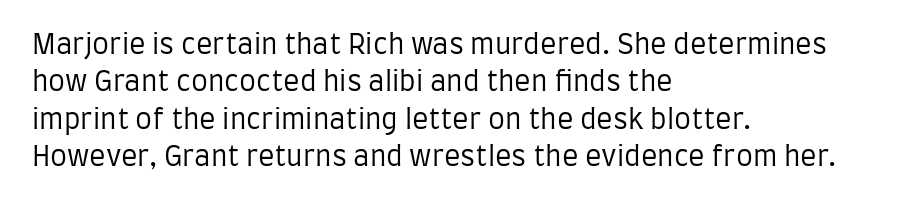
Interline gaps are of average width in this sample. Inter-character spacing is left at the font's built-in metrics. If you drew a line through each stem, it would be perfectly vertical. Words float on clear page, feet unadorned. Each line starts at the same left margin while the right side varies.
